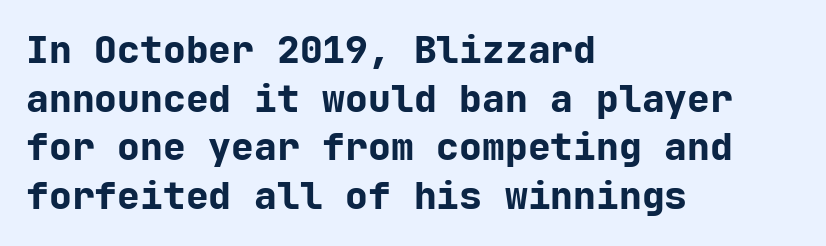
Q: Is the text bold? A: Yes.
Q: Is the text italic (slanted)? A: No, it is upright.
Q: Is the typeface a serif or a sans-serif typeface? A: Sans-serif.
Q: Is the text underlined? A: No.
Q: How is the paragraph aligned? A: Left-aligned.
Q: Is the spacing between letters normal or unusually wide? A: Normal.
Q: Is the spacing between lines tight, normal or loose? A: Normal.
Q: Width (condensed, normal, or wide)? A: Normal.
Q: Stroke contrast? A: Low.
Q: x-height? A: Medium.
Q: Monospaced? A: Yes.
